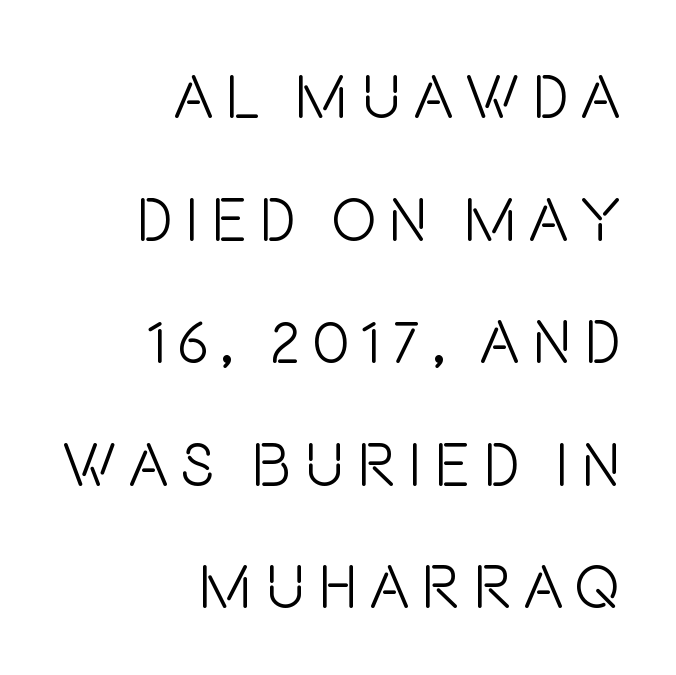
{"serif": "no", "italic": "no", "bold": "no", "weight": "light", "width": "condensed", "stroke_contrast": "low", "x_height": "large", "monospaced": "no", "underline": "no", "align": "right", "line_spacing": "loose", "line_spacing_ratio": 2.01, "glyph_px": 61}
